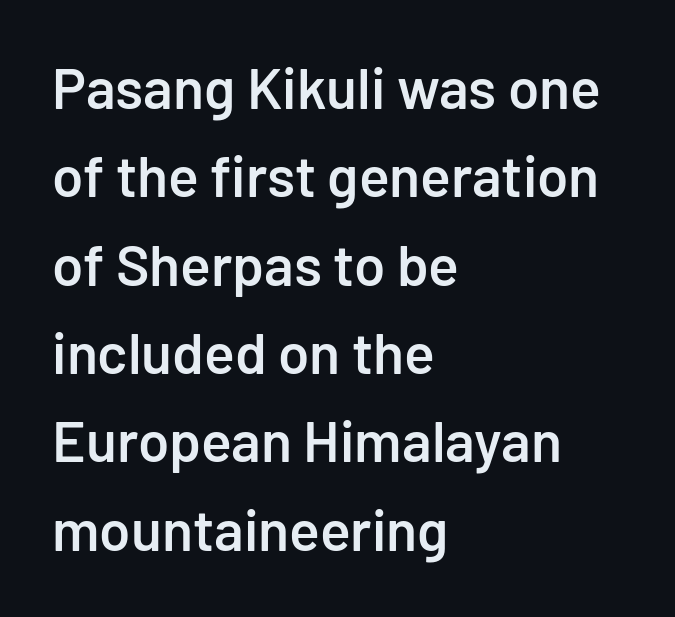
The image shows 57 px semibold sans-serif type, upright; set left-aligned, normal line spacing (1.55x), normal letter spacing, not underlined; low stroke contrast and a medium x-height.
